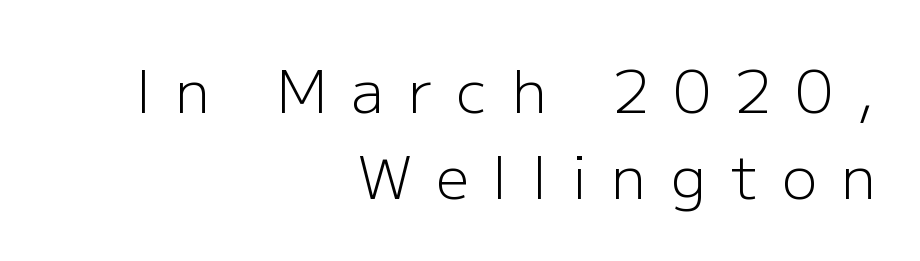
The letters stand straight up with perfectly vertical stems. The weight would be labelled regular, book, light, or lighter still. Casual observation: everything's shoved over to the right. This sample has the flowing, uneven cadence of proportional lettering. Unlike a traditional serif, this face leaves its strokes unadorned.
